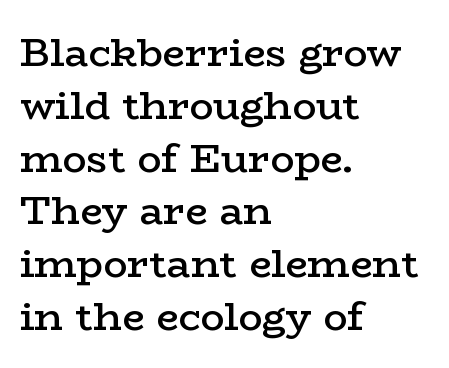
Q: Is the text bold? A: Semi-bold.
Q: Is the text italic (slanted)? A: No, it is upright.
Q: Is the typeface a serif or a sans-serif typeface? A: Serif.
Q: Is the text underlined? A: No.
Q: How is the paragraph aligned? A: Left-aligned.
Q: Is the spacing between letters normal or unusually wide? A: Normal.
Q: Is the spacing between lines tight, normal or loose? A: Normal.
Q: Width (condensed, normal, or wide)? A: Wide.
Q: Stroke contrast? A: Low.
Q: x-height? A: Medium.
Q: Monospaced? A: No.
